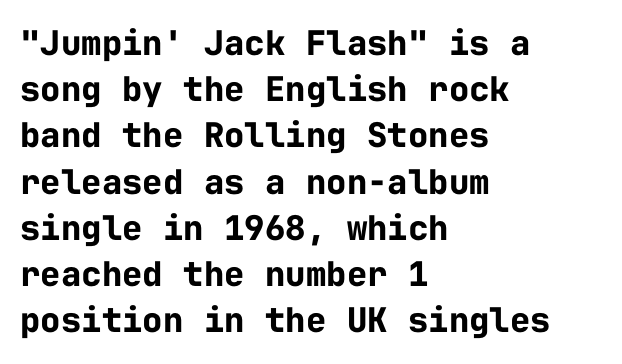
The image shows 34 px bold sans-serif type, upright, monospaced; set left-aligned, normal line spacing (1.36x), normal letter spacing, not underlined; low stroke contrast and a medium x-height.
